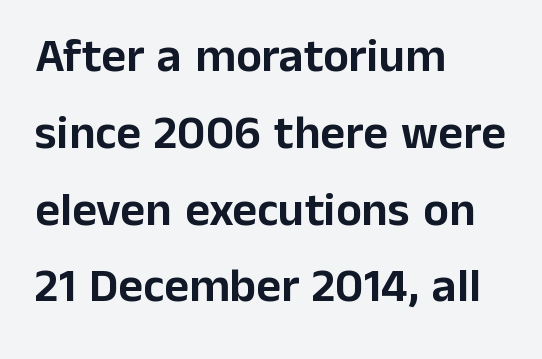
{"serif": "no", "italic": "no", "width": "normal", "stroke_contrast": "low", "x_height": "medium", "monospaced": "no", "underline": "no", "align": "left", "line_spacing": "normal", "line_spacing_ratio": 1.6, "letter_spacing": "normal", "letter_spacing_em": 0.0, "glyph_px": 48}
